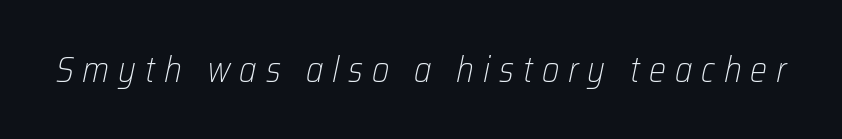
Q: Is the text bold? A: No.
Q: Is the text italic (slanted)? A: Yes, it leans right by about 12 degrees.
Q: Is the text underlined? A: No.
Q: Is the spacing between letters normal or unusually wide? A: Unusually wide.
Q: Width (condensed, normal, or wide)? A: Condensed.
Q: Stroke contrast? A: Low.
Q: x-height? A: Medium.
Q: Monospaced? A: No.
